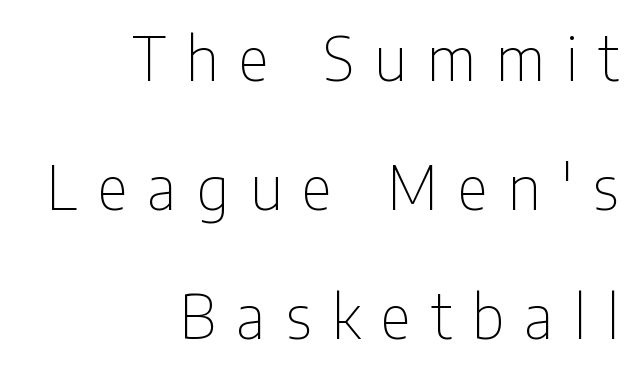
The image shows 60 px thin, condensed sans-serif type, upright; set right-aligned, loose line spacing (2.15x), unusually wide letter spacing (+0.34 em), not underlined; low stroke contrast and a medium x-height.
